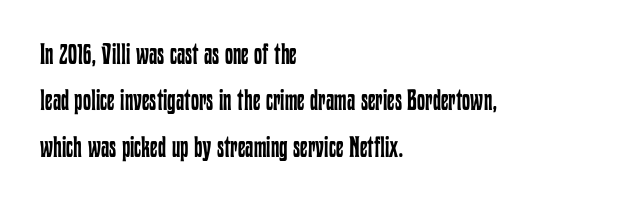
The image shows 29 px regular-weight, condensed type, upright; set left-aligned, normal line spacing (1.6x), normal letter spacing, not underlined; low stroke contrast and a medium x-height.
